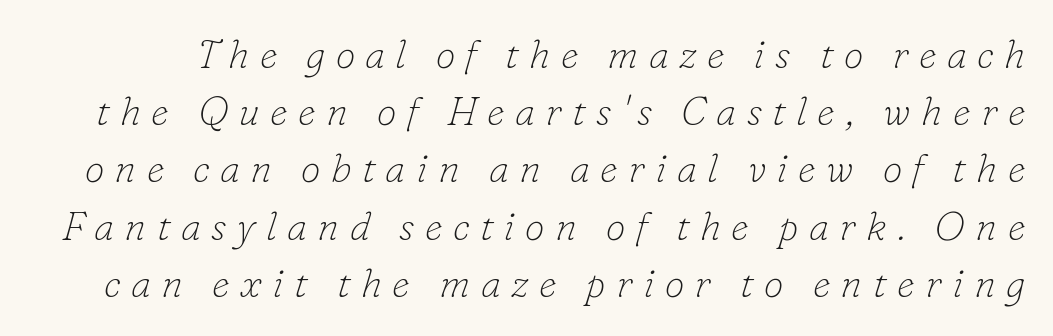
{"serif": "yes", "italic": "yes", "lean": "right", "slant_degrees": 16, "bold": "no", "weight": "thin", "width": "normal", "stroke_contrast": "low", "x_height": "small", "monospaced": "no", "underline": "no", "line_spacing": "normal", "line_spacing_ratio": 1.43, "letter_spacing": "wide", "letter_spacing_em": 0.26, "glyph_px": 40}
